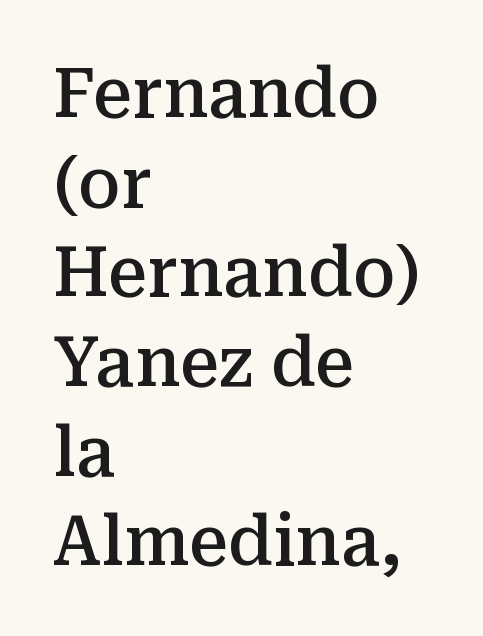
Q: Is the text bold? A: Semi-bold.
Q: Is the text italic (slanted)? A: No, it is upright.
Q: Is the typeface a serif or a sans-serif typeface? A: Serif.
Q: Is the text underlined? A: No.
Q: How is the paragraph aligned? A: Left-aligned.
Q: Is the spacing between letters normal or unusually wide? A: Normal.
Q: Is the spacing between lines tight, normal or loose? A: Normal.
Q: Width (condensed, normal, or wide)? A: Normal.
Q: Stroke contrast? A: Medium.
Q: x-height? A: Medium.
Q: Monospaced? A: No.
